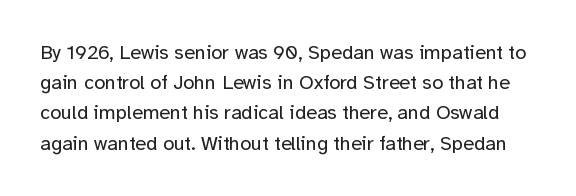
{"italic": "no", "bold": "no", "underline": "no", "line_spacing": "normal", "line_spacing_ratio": 1.51, "letter_spacing": "normal", "letter_spacing_em": 0.0, "glyph_px": 20}
